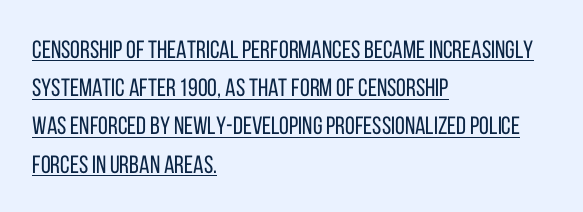
{"italic": "no", "bold": "no", "underline": "yes", "align": "left", "line_spacing": "normal", "line_spacing_ratio": 1.53, "letter_spacing": "normal", "letter_spacing_em": 0.0, "glyph_px": 25}
